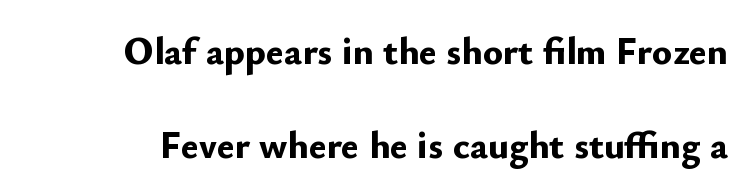
A great deal of white space separates one row of letters from the next. Inter-character spacing is left at the font's built-in metrics. Its strokes are broad and dark, the hallmark of bold type. Posture: upright roman. Look at the bottom of the vertical strokes: they stop flat, with no serifs.
